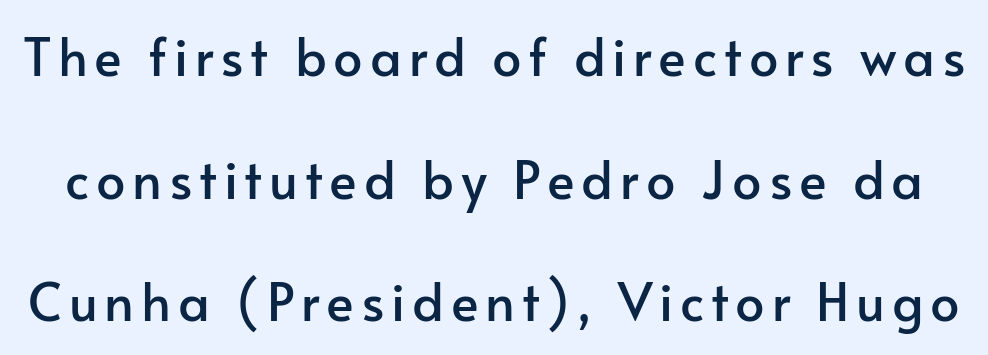
Q: Is the text italic (slanted)? A: No, it is upright.
Q: Is the typeface a serif or a sans-serif typeface? A: Sans-serif.
Q: Is the text underlined? A: No.
Q: Is the spacing between lines tight, normal or loose? A: Loose.
Q: Width (condensed, normal, or wide)? A: Normal.
Q: Stroke contrast? A: Low.
Q: x-height? A: Small.
Q: Monospaced? A: No.
